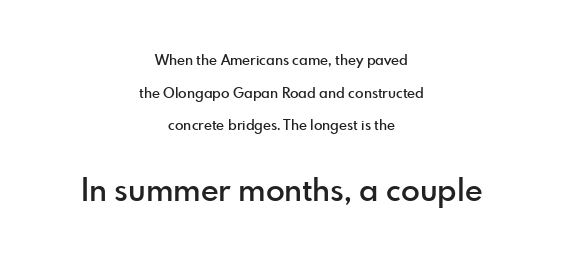
The image shows 31 px semibold sans-serif type, upright; set centered, loose line spacing (2.33x), normal letter spacing, not underlined; the second (bottom) block is 2.21x larger; a small x-height.
